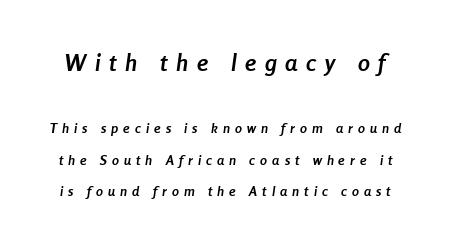
The image shows 24 px bold type, italic (leaning right); set loose line spacing (2.22x), unusually wide letter spacing (+0.36 em), not underlined; the first (top) block is 1.71x larger.
